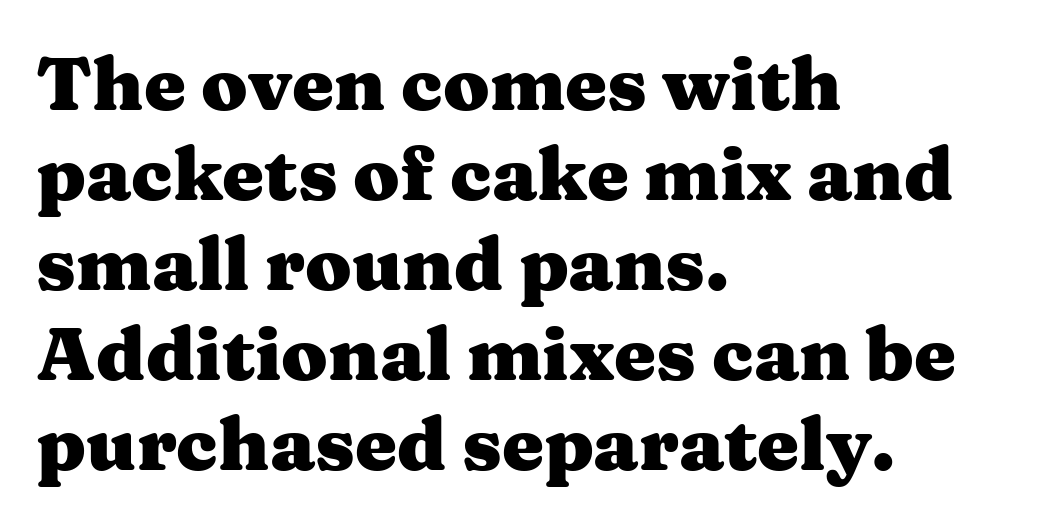
The font family rendered here belongs to the serif group. Strokes here are thick enough to call this a true bold. A clean baseline with only descenders dipping below it. Think of a printed novel: that variable character pitch is what you see here.
